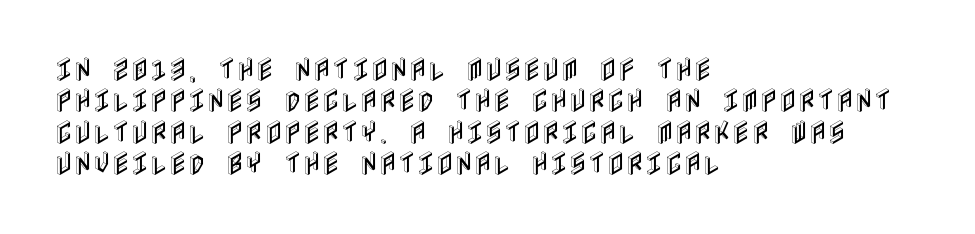
{"italic": "no", "underline": "no", "align": "left", "line_spacing_ratio": 1.21, "letter_spacing": "normal", "letter_spacing_em": 0.0, "glyph_px": 26}
